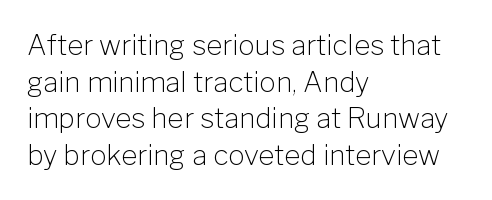
Nothing sits at the stroke ends, so this counts as sans-serif. Do the characters align in a grid? No, the font is proportional. Between one letter and the next there's only the usual sliver of space. Rendered with straight, roman letterforms. Glance below the letters and you will spot only blank space. Is this a heavy cut? Hardly; it is regular or lighter.
